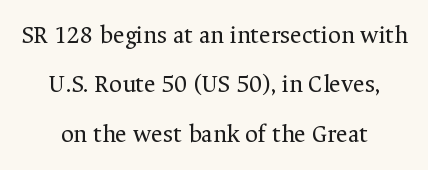
Q: Is the text bold? A: No.
Q: Is the text italic (slanted)? A: No, it is upright.
Q: Is the text underlined? A: No.
Q: How is the paragraph aligned? A: Centered.
Q: Is the spacing between letters normal or unusually wide? A: Normal.
Q: Is the spacing between lines tight, normal or loose? A: Loose.
